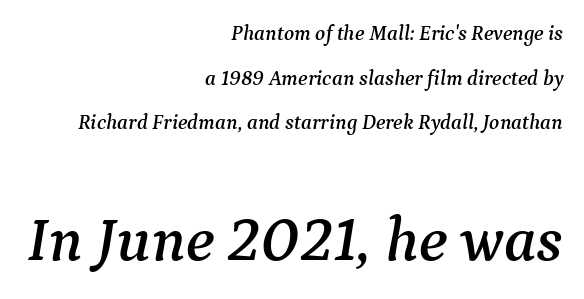
Plain, unruled lines of type. The face used here has a pronounced slope to its letters. Typeset ragged left — the right edge is the straight one. The rendering keeps characters at their native spacing. Vertically, the passage feels expansive, rows floating well apart.
